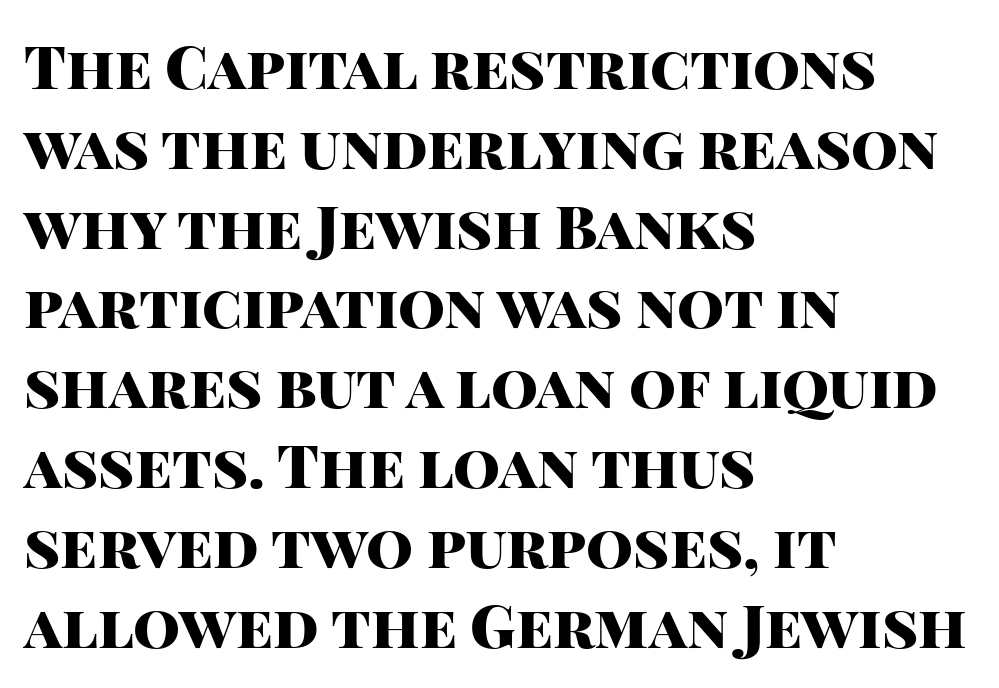
Q: Is the text bold? A: Yes.
Q: Is the text italic (slanted)? A: No, it is upright.
Q: Is the typeface a serif or a sans-serif typeface? A: Sans-serif.
Q: Is the text underlined? A: No.
Q: How is the paragraph aligned? A: Left-aligned.
Q: Is the spacing between letters normal or unusually wide? A: Normal.
Q: Is the spacing between lines tight, normal or loose? A: Normal.
Q: Width (condensed, normal, or wide)? A: Normal.
Q: Stroke contrast? A: High.
Q: x-height? A: Large.
Q: Monospaced? A: No.
